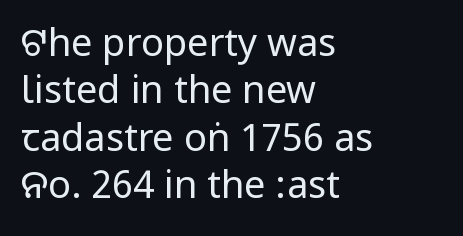
The image shows 38 px regular-weight, condensed sans-serif type, upright; set left-aligned, normal line spacing (1.25x), normal letter spacing, not underlined; low stroke contrast.
